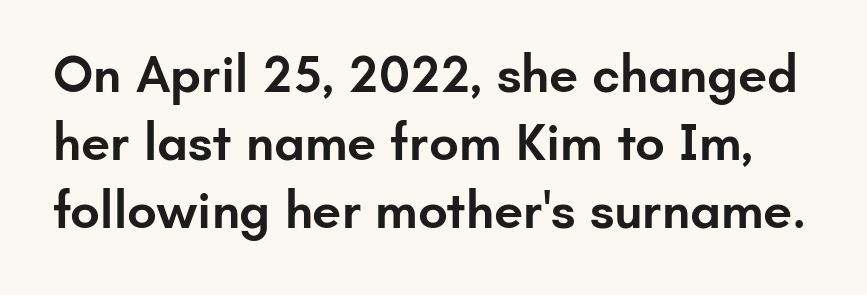
The image shows 52 px semibold sans-serif type, upright; set normal line spacing (1.31x), normal letter spacing, not underlined; low stroke contrast and a small x-height.
